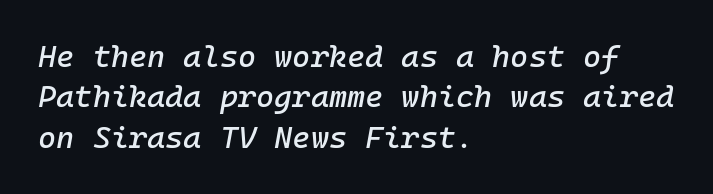
How would I describe the line gaps? Plain and ordinary. Caption: standard tracking, unaltered. Check under the words: just untouched page. Note the uniform advance width — an 'i' takes as much space as an 'm'. The paragraph shown leans on its left margin.
